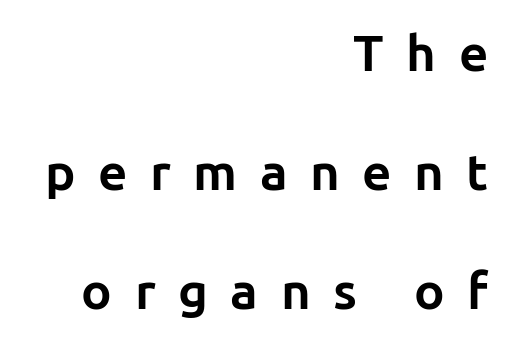
The image shows 51 px bold sans-serif type, upright; set right-aligned, loose line spacing (2.33x), unusually wide letter spacing (+0.44 em), not underlined; low stroke contrast and a medium x-height.
